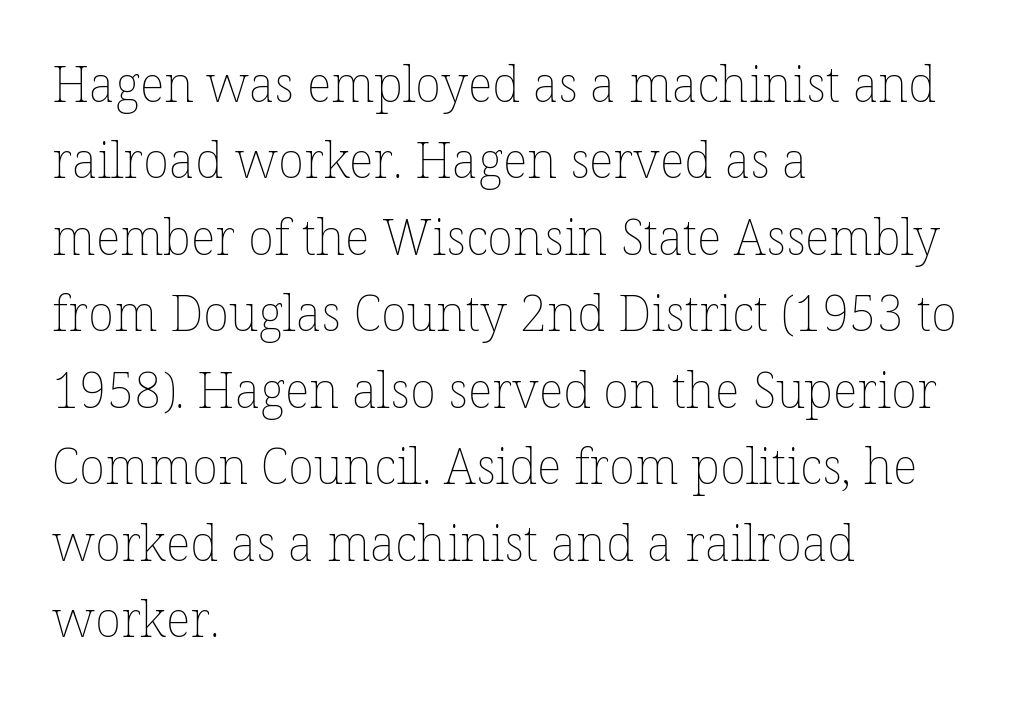
Q: Is the text bold? A: No.
Q: Is the text italic (slanted)? A: No, it is upright.
Q: Is the text underlined? A: No.
Q: How is the paragraph aligned? A: Left-aligned.
Q: Is the spacing between letters normal or unusually wide? A: Normal.
Q: Is the spacing between lines tight, normal or loose? A: Normal.
Q: Width (condensed, normal, or wide)? A: Normal.
Q: Stroke contrast? A: Low.
Q: x-height? A: Medium.
Q: Monospaced? A: No.
